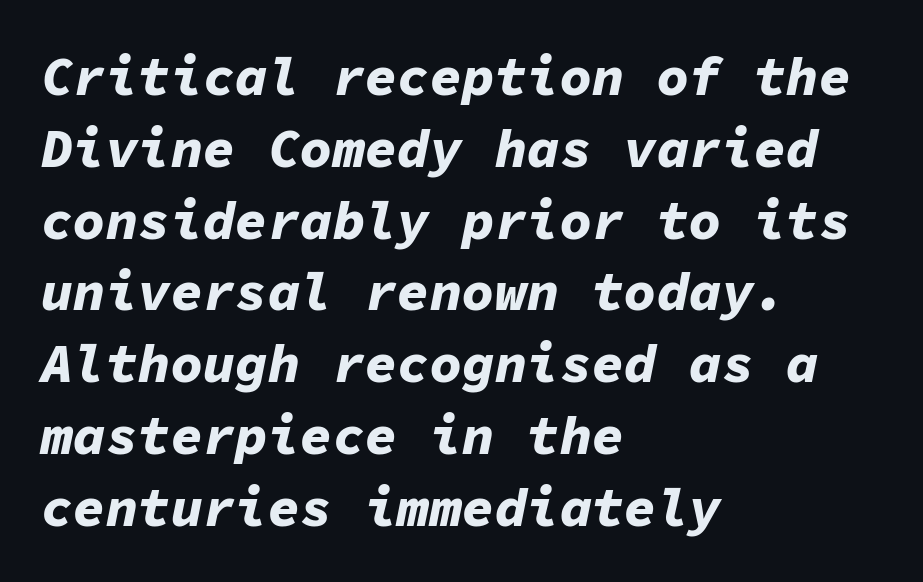
{"italic": "yes", "lean": "right", "slant_degrees": 11, "bold": "yes", "weight": "bold", "width": "normal", "stroke_contrast": "low", "x_height": "medium", "monospaced": "yes", "underline": "no", "align": "left", "line_spacing": "normal", "line_spacing_ratio": 1.33, "letter_spacing": "normal", "letter_spacing_em": 0.0, "glyph_px": 54}
